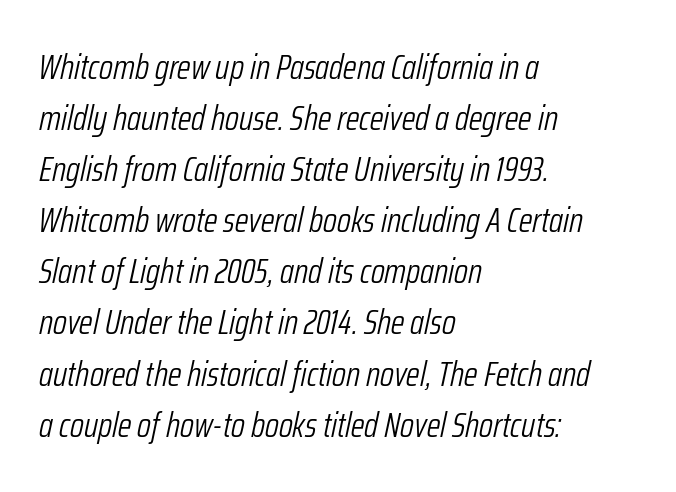
Q: Is the text bold? A: No.
Q: Is the text italic (slanted)? A: Yes, it leans right by about 12 degrees.
Q: Is the text underlined? A: No.
Q: How is the paragraph aligned? A: Left-aligned.
Q: Is the spacing between letters normal or unusually wide? A: Normal.
Q: Is the spacing between lines tight, normal or loose? A: Normal.
Q: Width (condensed, normal, or wide)? A: Condensed.
Q: Stroke contrast? A: Low.
Q: x-height? A: Medium.
Q: Monospaced? A: No.
